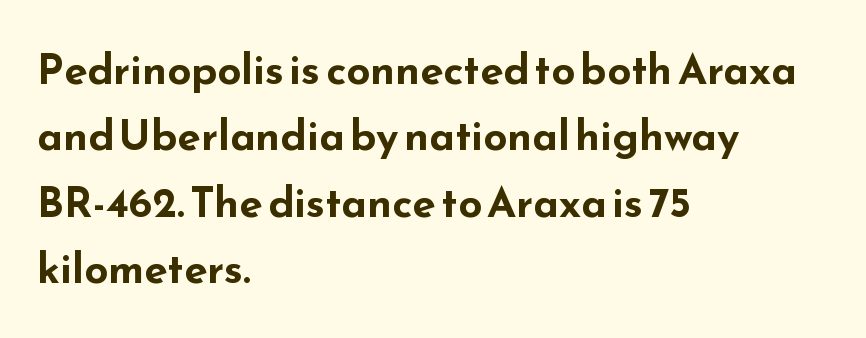
The image shows 42 px bold, wide sans-serif type, upright; set left-aligned, normal line spacing (1.58x), normal letter spacing, not underlined; low stroke contrast and a small x-height.
